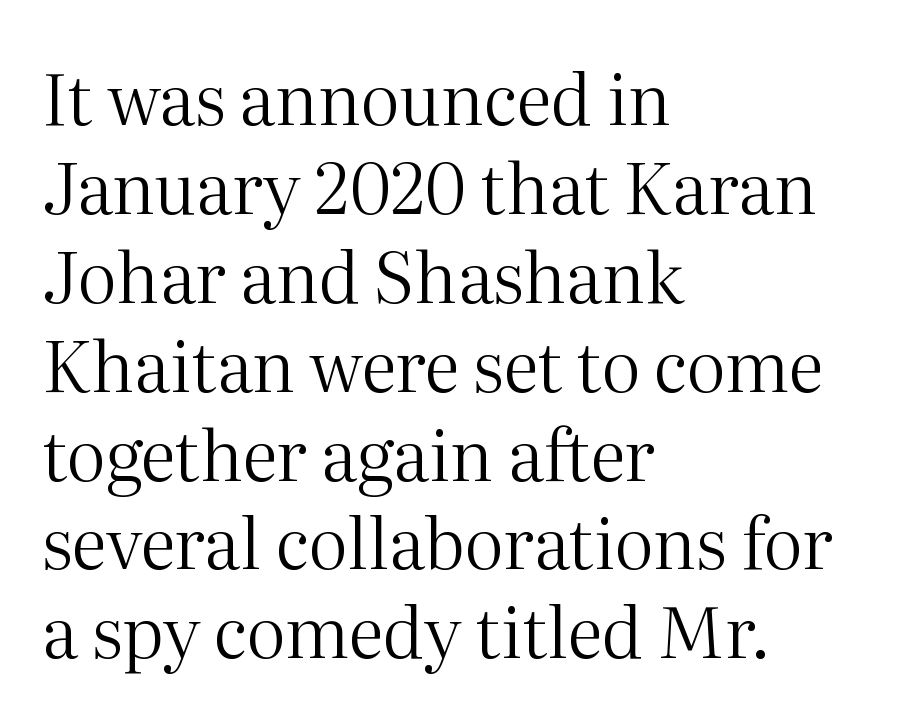
The image shows 70 px regular-weight serif type, upright; set left-aligned, normal line spacing (1.27x), normal letter spacing, not underlined; medium stroke contrast and a medium x-height.
